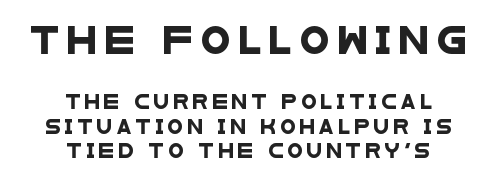
Q: Is the text underlined? A: No.
Q: How is the paragraph aligned? A: Centered.
Q: Is the spacing between letters normal or unusually wide? A: Unusually wide.
Q: Which block of text is set in a larger size, the first (top) or the second (bottom)? A: The first (top) one.
